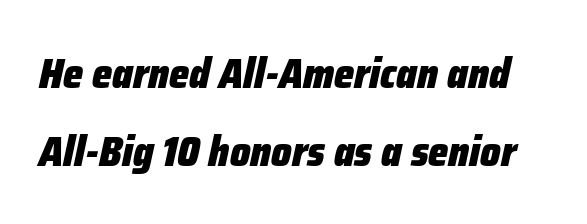
Notice how the stems are inclined rather than vertical — that's the hallmark of italics. Each word holds together tightly as a unit, with standard inter-letter gaps. You could not count columns in this text — the font is proportionally spaced. No word sits above an underline. Strong, thick strokes mark this as bold type.
